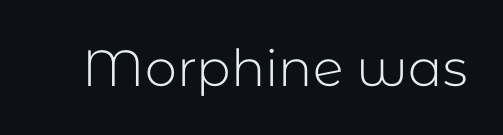
{"serif": "no", "italic": "no", "bold": "no", "weight": "light", "width": "normal", "stroke_contrast": "low", "x_height": "medium", "monospaced": "no", "underline": "no", "letter_spacing": "normal", "letter_spacing_em": 0.0, "glyph_px": 51}
